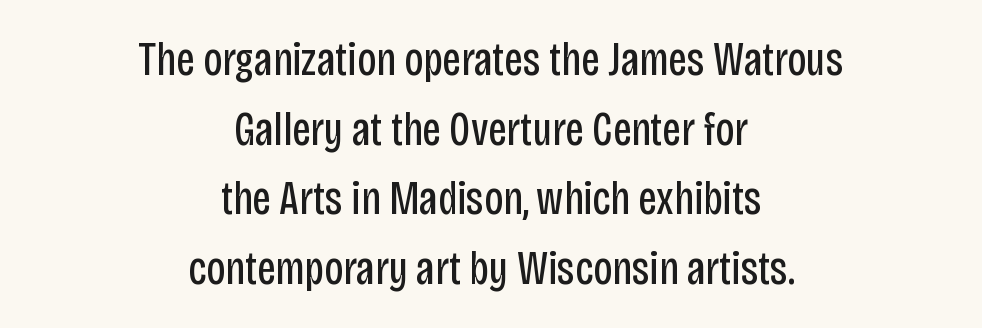
The image shows 47 px regular-weight, condensed sans-serif type, upright; set centered, normal line spacing (1.48x), normal letter spacing, not underlined; low stroke contrast and a large x-height.
